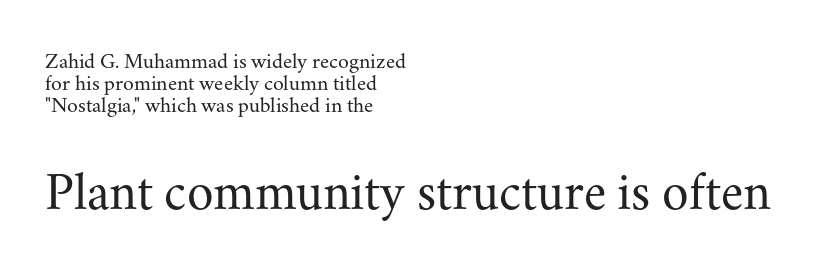
Q: Is the text bold? A: No.
Q: Is the text italic (slanted)? A: No, it is upright.
Q: Is the typeface a serif or a sans-serif typeface? A: Serif.
Q: Is the text underlined? A: No.
Q: How is the paragraph aligned? A: Left-aligned.
Q: Is the spacing between letters normal or unusually wide? A: Normal.
Q: Is the spacing between lines tight, normal or loose? A: Tight.
Q: Which block of text is set in a larger size, the first (top) or the second (bottom)? A: The second (bottom) one.
Q: Width (condensed, normal, or wide)? A: Normal.
Q: Stroke contrast? A: Medium.
Q: x-height? A: Small.
Q: Monospaced? A: No.
